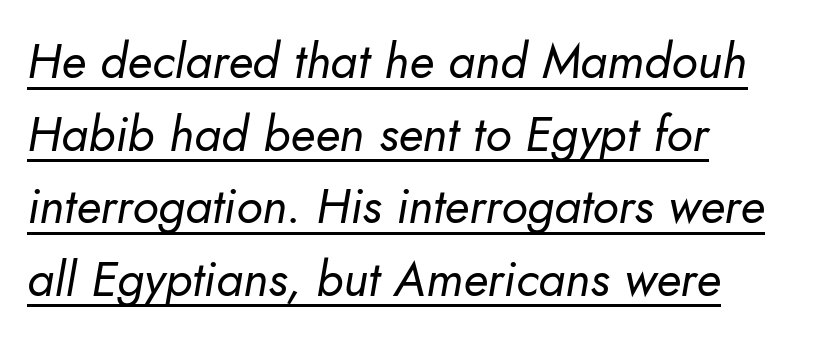
Normally led — the rows are evenly, conventionally spaced. Characters are canted at an angle relative to the baseline's perpendicular. The paragraph shown leans on its left margin. A quiet, ordinary-to-light weight characterises the typeface. Letter spacing: default. The letters advance in unequal steps, a hallmark of proportional type.
